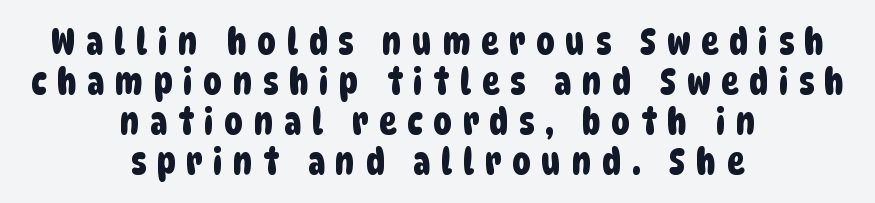
Q: Is the typeface a serif or a sans-serif typeface? A: Sans-serif.
Q: Is the text underlined? A: No.
Q: How is the paragraph aligned? A: Centered.
Q: Is the spacing between letters normal or unusually wide? A: Unusually wide.
Q: Is the spacing between lines tight, normal or loose? A: Tight.
Q: Width (condensed, normal, or wide)? A: Condensed.
Q: Stroke contrast? A: Low.
Q: x-height? A: Large.
Q: Monospaced? A: No.
